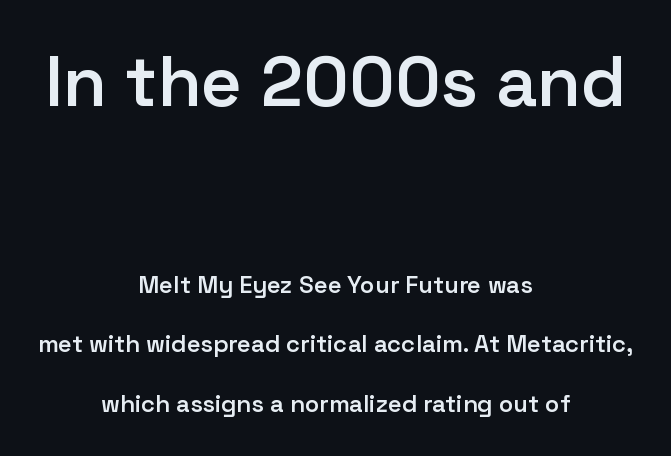
Each line is balanced around a shared central axis. Tracking value appears to be zero — textbook default spacing. This rendering employs a face without finishing strokes, i.e., a sans-serif. Typesetter's note — upper block bumped up in size, lower block left smaller. Its strokes are somewhat broadened, the hallmark of semibold type.
